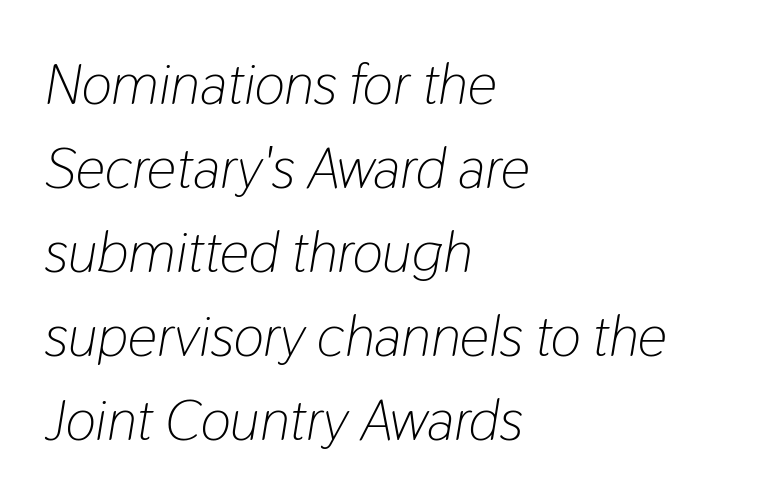
Q: Is the text bold? A: No.
Q: Is the text italic (slanted)? A: Yes, it leans right by about 9 degrees.
Q: Is the text underlined? A: No.
Q: How is the paragraph aligned? A: Left-aligned.
Q: Is the spacing between letters normal or unusually wide? A: Normal.
Q: Is the spacing between lines tight, normal or loose? A: Normal.
Q: Width (condensed, normal, or wide)? A: Condensed.
Q: Stroke contrast? A: Low.
Q: x-height? A: Medium.
Q: Monospaced? A: No.
